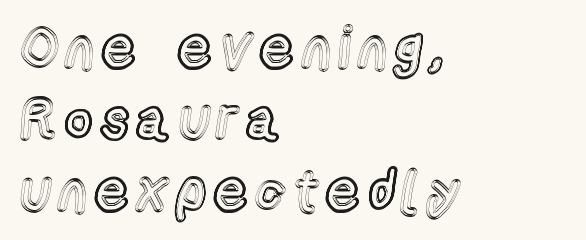
Q: Is the text italic (slanted)? A: Yes.
Q: Is the text underlined? A: No.
Q: How is the paragraph aligned? A: Left-aligned.
Q: Width (condensed, normal, or wide)? A: Condensed.
Q: x-height? A: Medium.
Q: Monospaced? A: No.
